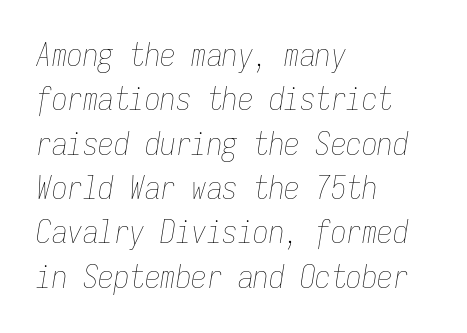
The image shows 31 px thin, condensed type, italic (leaning right), monospaced; set left-aligned, normal line spacing (1.43x), normal letter spacing, not underlined; low stroke contrast and a medium x-height.
